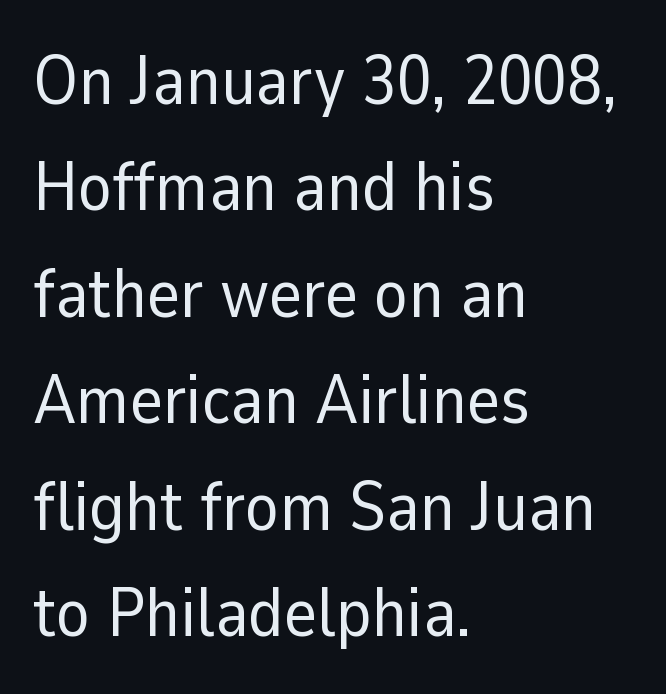
Q: Is the text bold? A: No.
Q: Is the text italic (slanted)? A: No, it is upright.
Q: Is the typeface a serif or a sans-serif typeface? A: Sans-serif.
Q: Is the text underlined? A: No.
Q: How is the paragraph aligned? A: Left-aligned.
Q: Is the spacing between letters normal or unusually wide? A: Normal.
Q: Is the spacing between lines tight, normal or loose? A: Normal.
Q: Width (condensed, normal, or wide)? A: Normal.
Q: Stroke contrast? A: Low.
Q: x-height? A: Medium.
Q: Monospaced? A: No.
